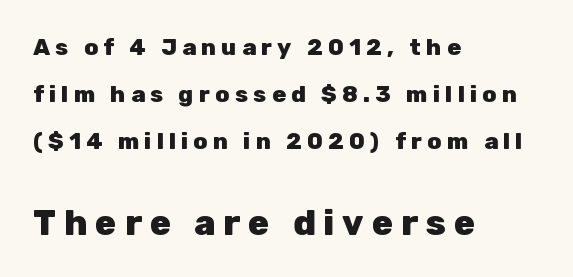
Q: Is the text bold? A: Yes.
Q: Is the text italic (slanted)? A: No, it is upright.
Q: Is the typeface a serif or a sans-serif typeface? A: Sans-serif.
Q: Is the text underlined? A: No.
Q: How is the paragraph aligned? A: Left-aligned.
Q: Is the spacing between letters normal or unusually wide? A: Unusually wide.
Q: Is the spacing between lines tight, normal or loose? A: Loose.
Q: Which block of text is set in a larger size, the first (top) or the second (bottom)? A: The second (bottom) one.
Q: Width (condensed, normal, or wide)? A: Normal.
Q: Stroke contrast? A: Low.
Q: x-height? A: Medium.
Q: Monospaced? A: No.
